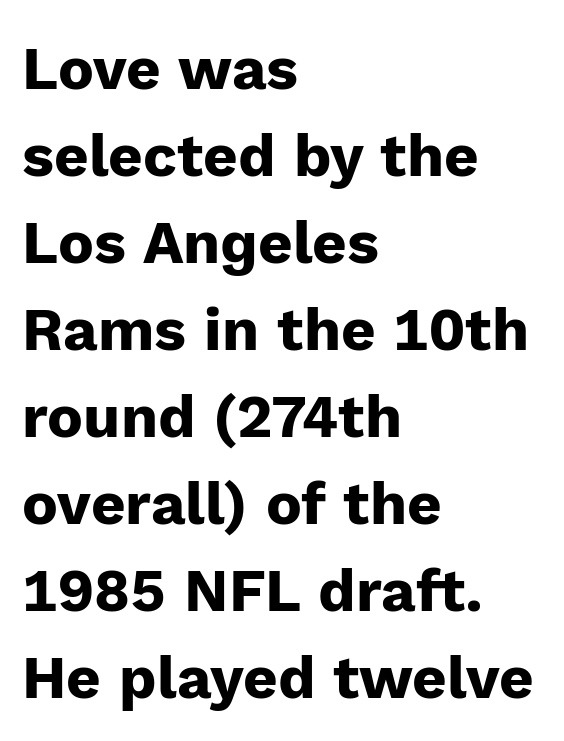
{"serif": "no", "italic": "no", "bold": "yes", "weight": "heavy", "width": "normal", "stroke_contrast": "low", "x_height": "medium", "monospaced": "no", "underline": "no", "align": "left", "line_spacing": "normal", "line_spacing_ratio": 1.45, "letter_spacing": "normal", "letter_spacing_em": 0.0, "glyph_px": 60}
